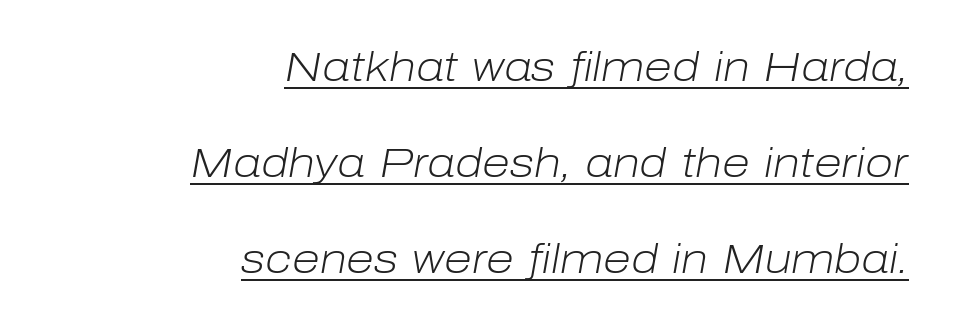
You can tell it's italic because the verticals aren't actually vertical. The letterforms sit shoulder to shoulder at normal distance. Compared with typical paragraphs, the rows here are farther apart. Check the space under the baseline: a stroke is drawn there.
